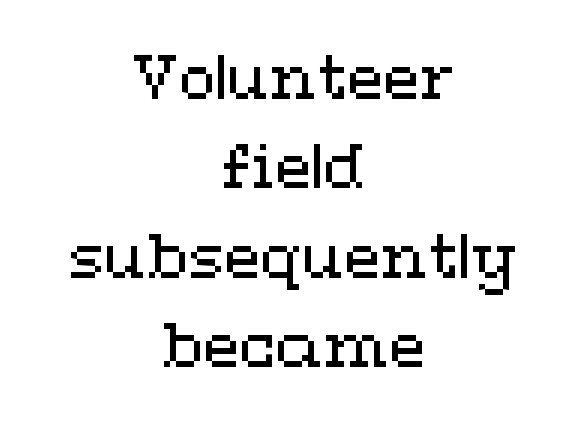
Tracking here is standard; glyphs follow each other at the usual distance. Varying glyph widths throughout — classic text-font behaviour. The cut favours lightness, reaching ordinary text weight at its darkest. Whoever set this chose a conventional vertical rhythm. The baseline area is clear. Layout note: lines centered.
